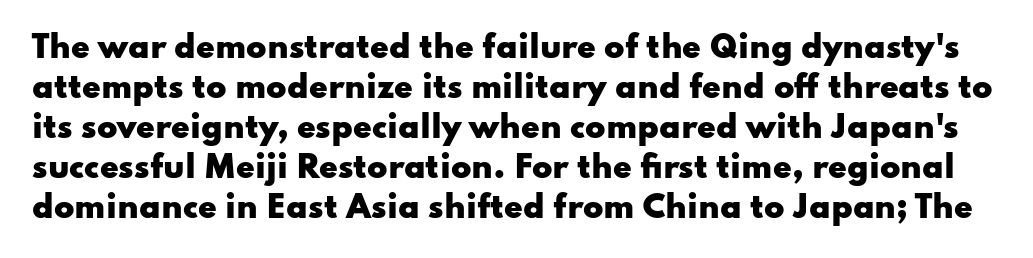
{"serif": "no", "italic": "no", "bold": "yes", "weight": "heavy", "width": "wide", "stroke_contrast": "low", "x_height": "small", "monospaced": "no", "underline": "no", "line_spacing": "normal", "line_spacing_ratio": 1.33, "letter_spacing": "normal", "letter_spacing_em": 0.0, "glyph_px": 30}
